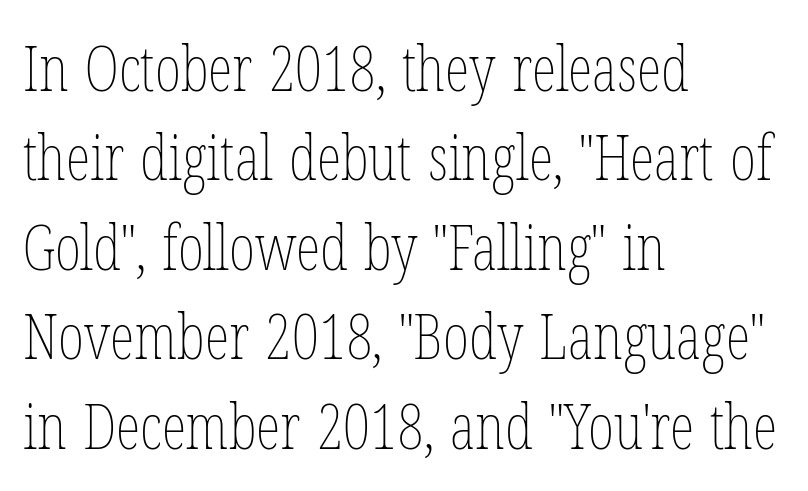
Q: Is the text bold? A: No.
Q: Is the text italic (slanted)? A: No, it is upright.
Q: Is the text underlined? A: No.
Q: How is the paragraph aligned? A: Left-aligned.
Q: Is the spacing between letters normal or unusually wide? A: Normal.
Q: Is the spacing between lines tight, normal or loose? A: Normal.
Q: Width (condensed, normal, or wide)? A: Condensed.
Q: Stroke contrast? A: Low.
Q: x-height? A: Medium.
Q: Monospaced? A: No.
